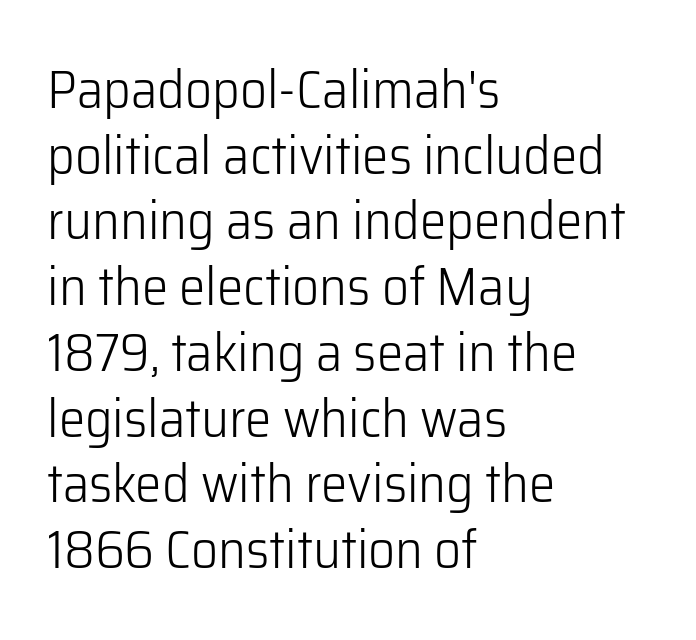
{"serif": "no", "italic": "no", "bold": "no", "weight": "light", "width": "normal", "stroke_contrast": "low", "x_height": "medium", "monospaced": "no", "underline": "no", "align": "left", "line_spacing_ratio": 1.24, "letter_spacing": "normal", "letter_spacing_em": 0.0, "glyph_px": 53}
